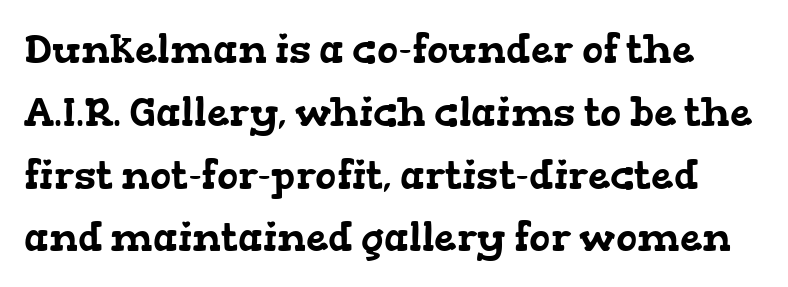
The image shows 40 px wide serif type; set normal line spacing (1.57x), normal letter spacing, not underlined; low stroke contrast and a medium x-height.
